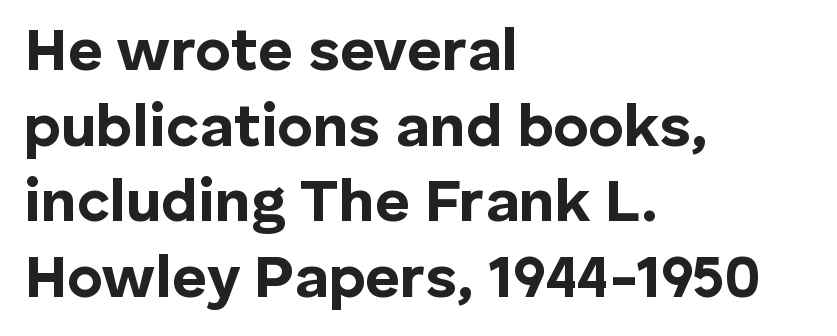
{"serif": "no", "italic": "no", "bold": "yes", "weight": "bold", "width": "normal", "stroke_contrast": "low", "x_height": "medium", "monospaced": "no", "underline": "no", "align": "left", "line_spacing": "normal", "line_spacing_ratio": 1.26, "letter_spacing": "normal", "letter_spacing_em": 0.0, "glyph_px": 60}
